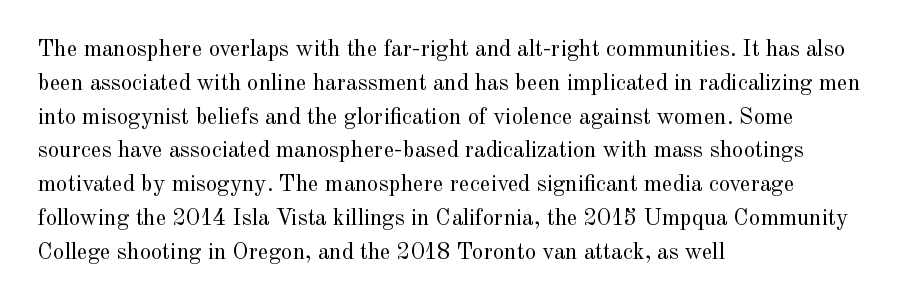
Just letters on the line, the space beneath them empty. Evenly set lines give the paragraph a standard silhouette. Heft: none added — not bold. Notice how the passage keeps a crisp vertical edge on the left only. No extra tracking has been applied to these lines. A roman cut, with each character standing at attention.
